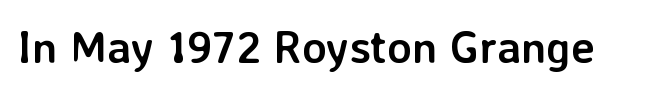
The image shows 45 px semibold sans-serif type, upright; set normal letter spacing, not underlined; low stroke contrast and a medium x-height.
